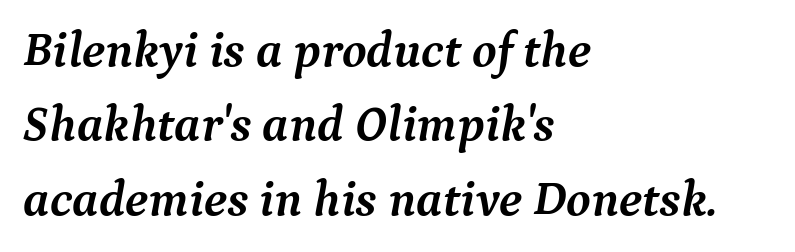
{"serif": "yes", "italic": "yes", "lean": "right", "slant_degrees": 9, "bold": "yes", "weight": "semibold", "width": "normal", "stroke_contrast": "medium", "x_height": "medium", "monospaced": "no", "underline": "no", "align": "left", "line_spacing": "normal", "line_spacing_ratio": 1.49, "letter_spacing": "normal", "letter_spacing_em": 0.0, "glyph_px": 50}
